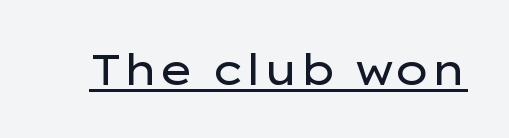
Rendered with straight, roman letterforms. Counters stay open thanks to moderate or lighter strokes. What stands out about the letter spacing? Nothing — it is the standard amount. Does the type have serifs? No, each stem ends abruptly. What decoration does the sample have? An underline.
